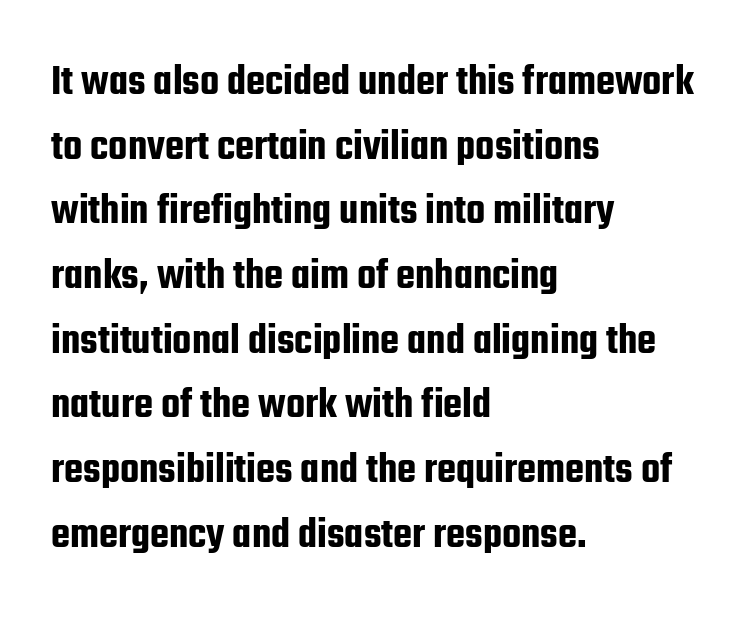
The image shows 44 px condensed sans-serif type, upright; set left-aligned, normal line spacing (1.47x), normal letter spacing, not underlined; low stroke contrast and a medium x-height.
